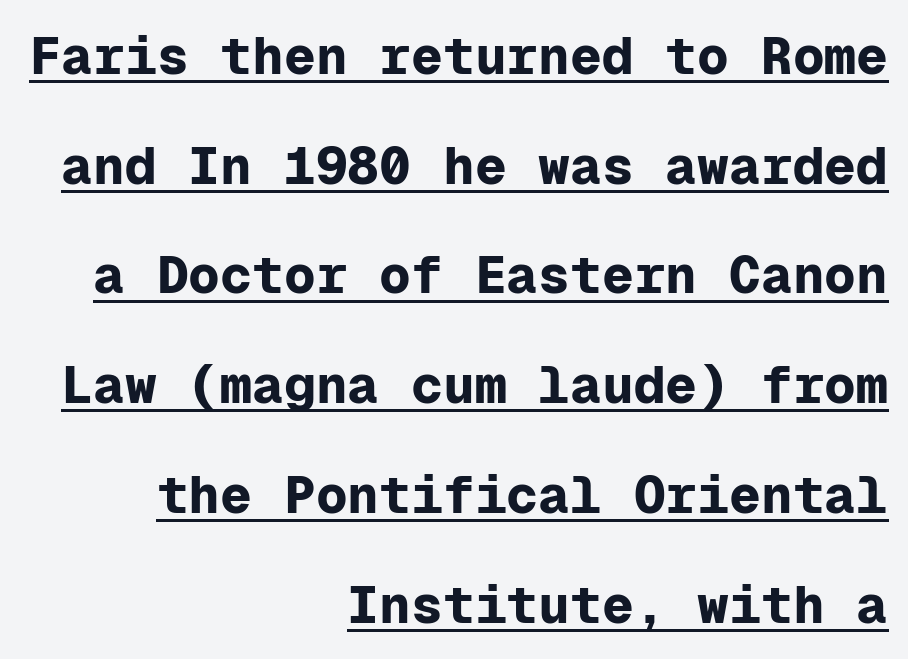
Q: Is the text bold? A: Yes.
Q: Is the text italic (slanted)? A: No, it is upright.
Q: Is the typeface a serif or a sans-serif typeface? A: Sans-serif.
Q: Is the text underlined? A: Yes.
Q: How is the paragraph aligned? A: Right-aligned.
Q: Is the spacing between letters normal or unusually wide? A: Normal.
Q: Is the spacing between lines tight, normal or loose? A: Loose.
Q: Width (condensed, normal, or wide)? A: Normal.
Q: Stroke contrast? A: Low.
Q: x-height? A: Medium.
Q: Monospaced? A: Yes.
